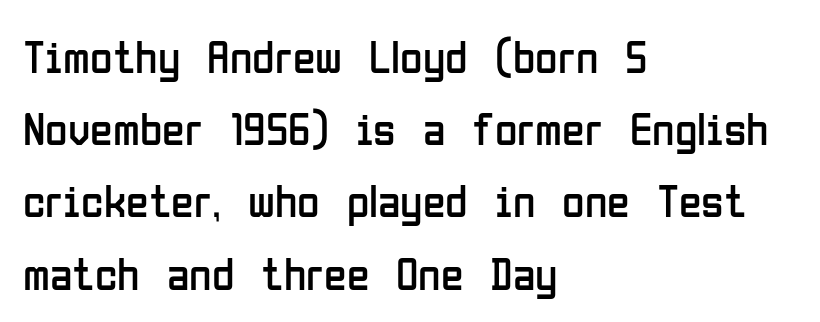
The image shows 46 px regular-weight, condensed sans-serif type, upright; set left-aligned, normal line spacing (1.57x), normal letter spacing, not underlined; low stroke contrast and a medium x-height.
